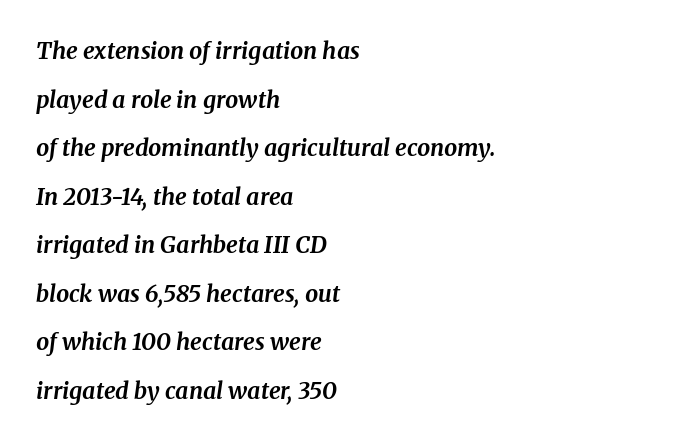
Q: Is the text bold? A: Yes.
Q: Is the text italic (slanted)? A: Yes, it leans right by about 8 degrees.
Q: Is the text underlined? A: No.
Q: How is the paragraph aligned? A: Left-aligned.
Q: Is the spacing between letters normal or unusually wide? A: Normal.
Q: Is the spacing between lines tight, normal or loose? A: Loose.
